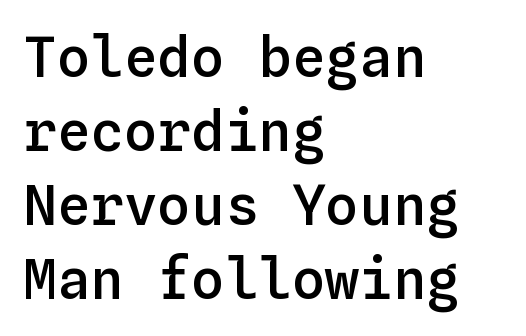
Q: Is the text bold? A: Semi-bold.
Q: Is the text italic (slanted)? A: No, it is upright.
Q: Is the text underlined? A: No.
Q: How is the paragraph aligned? A: Left-aligned.
Q: Is the spacing between letters normal or unusually wide? A: Normal.
Q: Is the spacing between lines tight, normal or loose? A: Normal.
Q: Width (condensed, normal, or wide)? A: Normal.
Q: Stroke contrast? A: Low.
Q: x-height? A: Medium.
Q: Monospaced? A: Yes.
